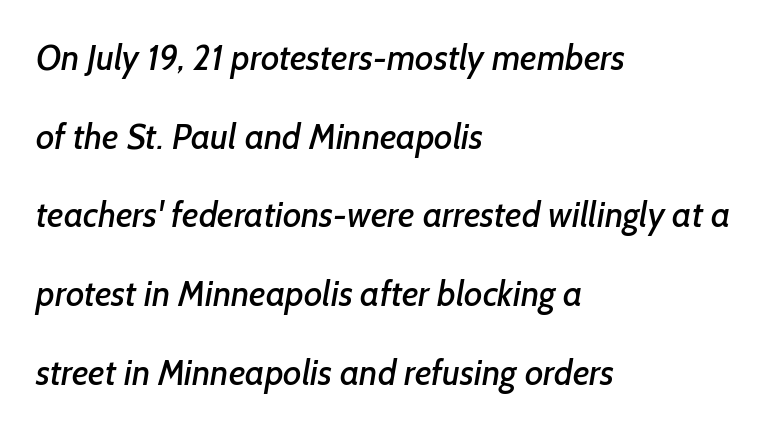
The image shows 35 px sans-serif type; set left-aligned, loose line spacing (2.25x), normal letter spacing, not underlined; low stroke contrast and a medium x-height.
